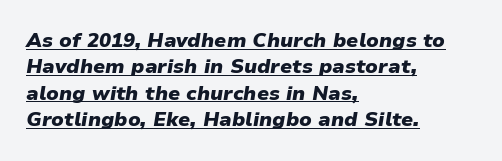
{"italic": "yes", "lean": "right", "slant_degrees": 9, "bold": "yes", "underline": "yes", "align": "left", "line_spacing": "normal", "line_spacing_ratio": 1.32, "letter_spacing": "normal", "letter_spacing_em": 0.0, "glyph_px": 20}
